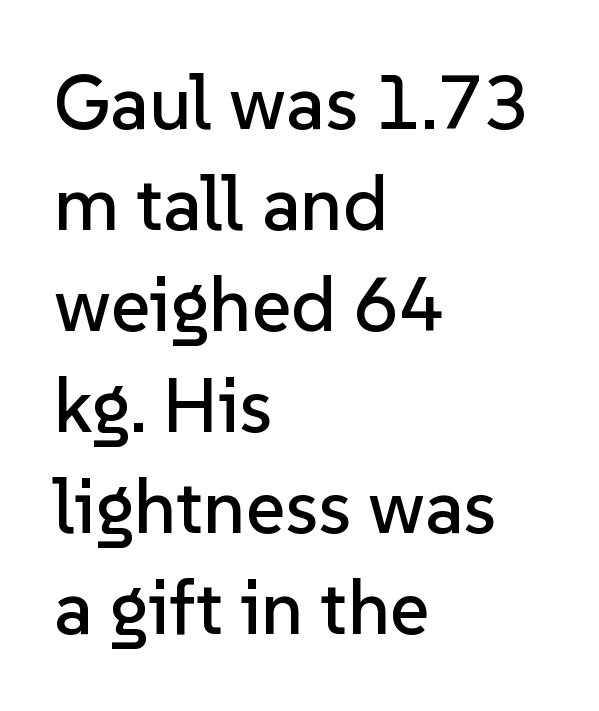
{"serif": "no", "italic": "no", "width": "normal", "stroke_contrast": "low", "x_height": "medium", "monospaced": "no", "underline": "no", "align": "left", "line_spacing": "normal", "line_spacing_ratio": 1.33, "letter_spacing": "normal", "letter_spacing_em": 0.0, "glyph_px": 76}
